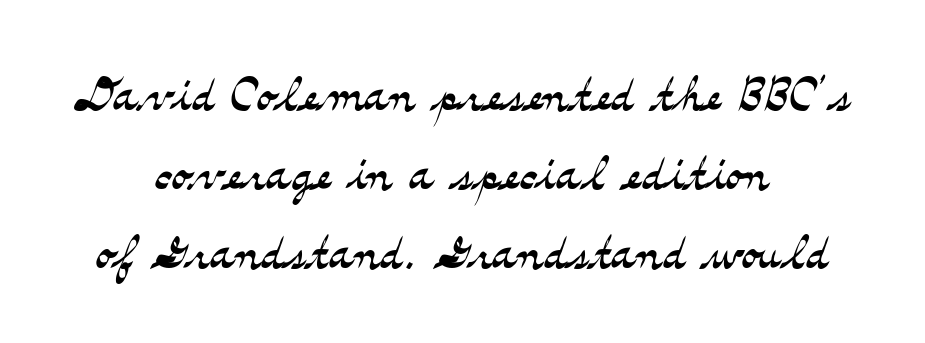
The image shows 66 px light, wide serif type; set centered, line spacing 1.2x, normal letter spacing, not underlined; medium stroke contrast and a small x-height.
